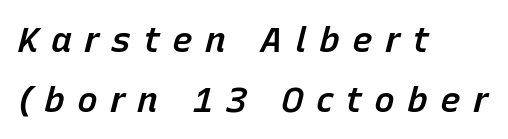
The image shows 35 px semibold type, italic (leaning right); set left-aligned, line spacing 1.71x, unusually wide letter spacing (+0.34 em), not underlined; low stroke contrast and a medium x-height.
